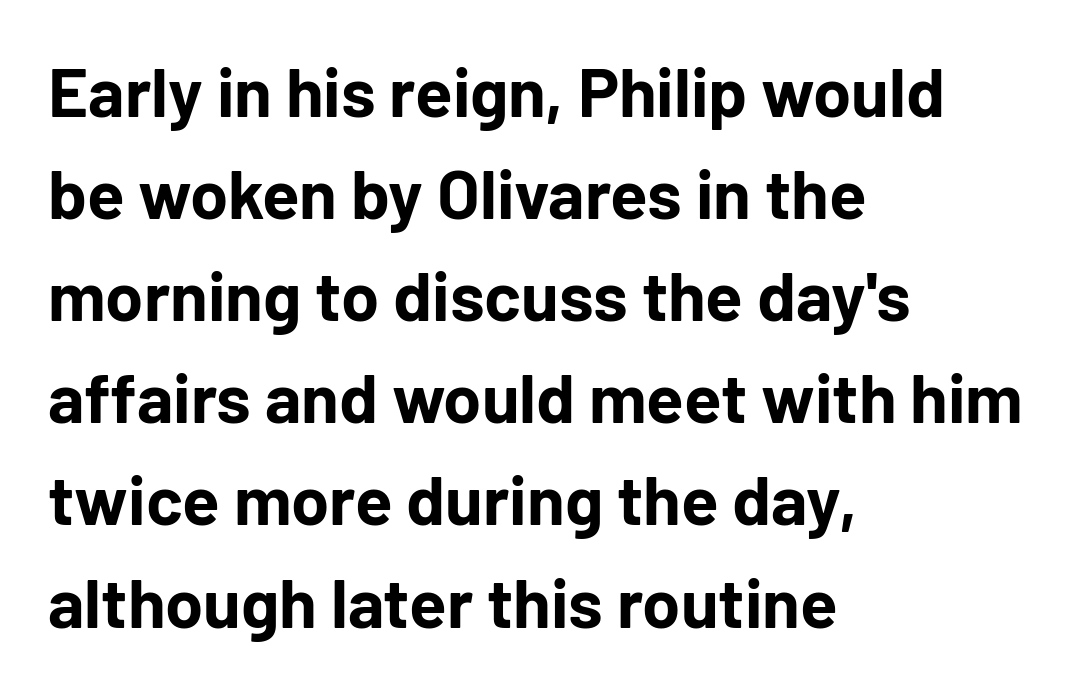
{"serif": "no", "italic": "no", "bold": "yes", "weight": "bold", "width": "normal", "stroke_contrast": "low", "x_height": "medium", "monospaced": "no", "underline": "no", "align": "left", "line_spacing": "normal", "line_spacing_ratio": 1.48, "letter_spacing": "normal", "letter_spacing_em": 0.0, "glyph_px": 69}
